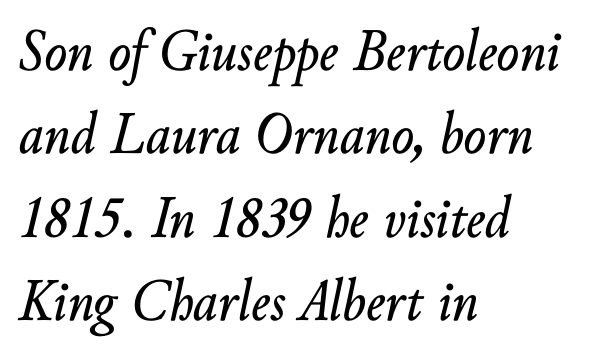
The horizontal fit of the characters is conventional and even. The whole block is typeset with a tilt. Casual observation: everything's shoved over to the left. A typesetter would call this proportional, since set widths differ per character. Beneath every word, the page is bare.
